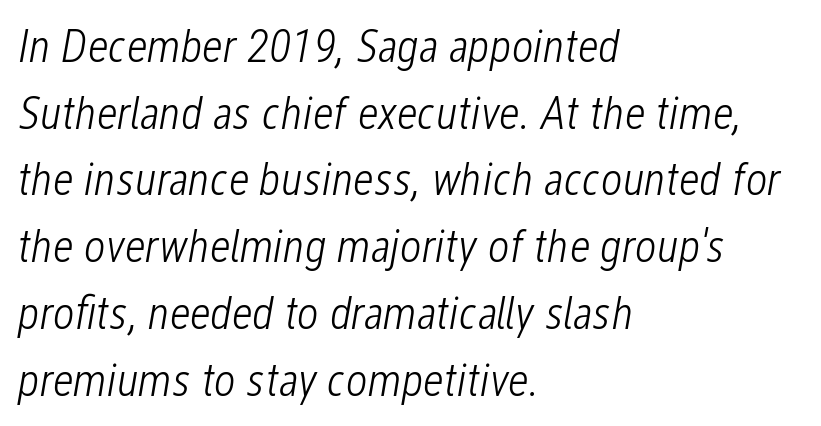
The image shows 47 px light, condensed type, italic (leaning right); set left-aligned, normal line spacing (1.42x), normal letter spacing, not underlined; low stroke contrast and a medium x-height.
